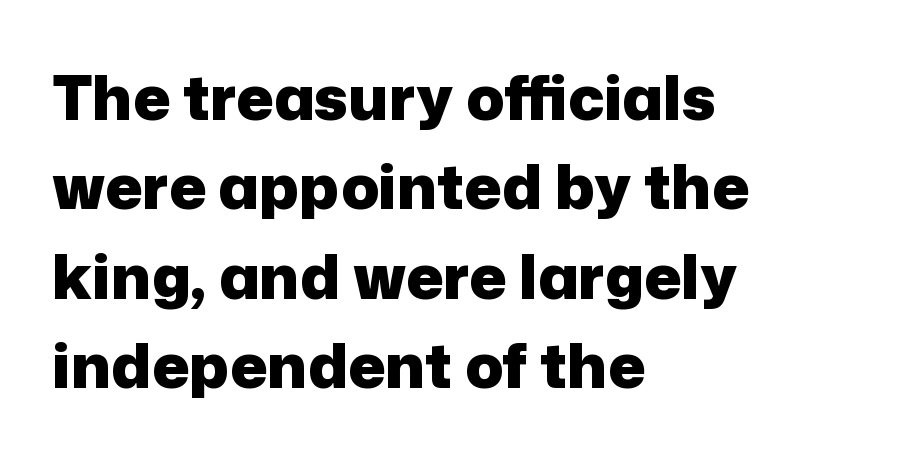
Upright lettering throughout. You could call the tracking neutral — neither tight nor loose. These lines are rendered in a variable-pitch font. Only glyphs here, with clear space below each row. Regarding serifs, this sample does without them.
